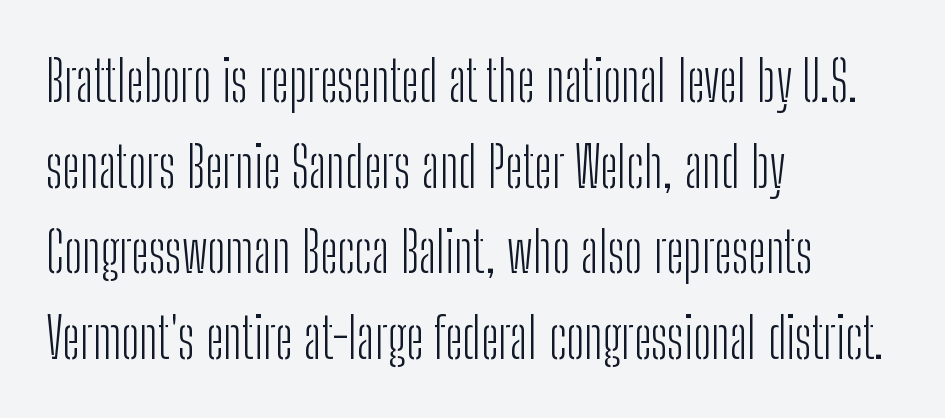
Evenly set lines give the paragraph a standard silhouette. A bare baseline throughout the passage. Weight class: somewhere from thin through regular. The typography opts for an upright posture over an oblique one.
